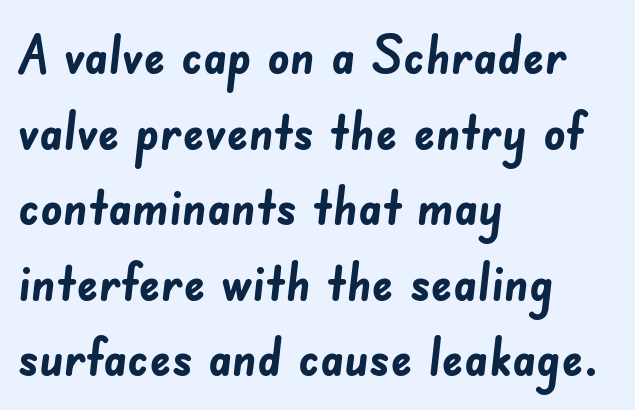
The image shows 54 px semibold sans-serif type; set left-aligned, normal line spacing (1.4x), normal letter spacing, not underlined; low stroke contrast and a small x-height.
